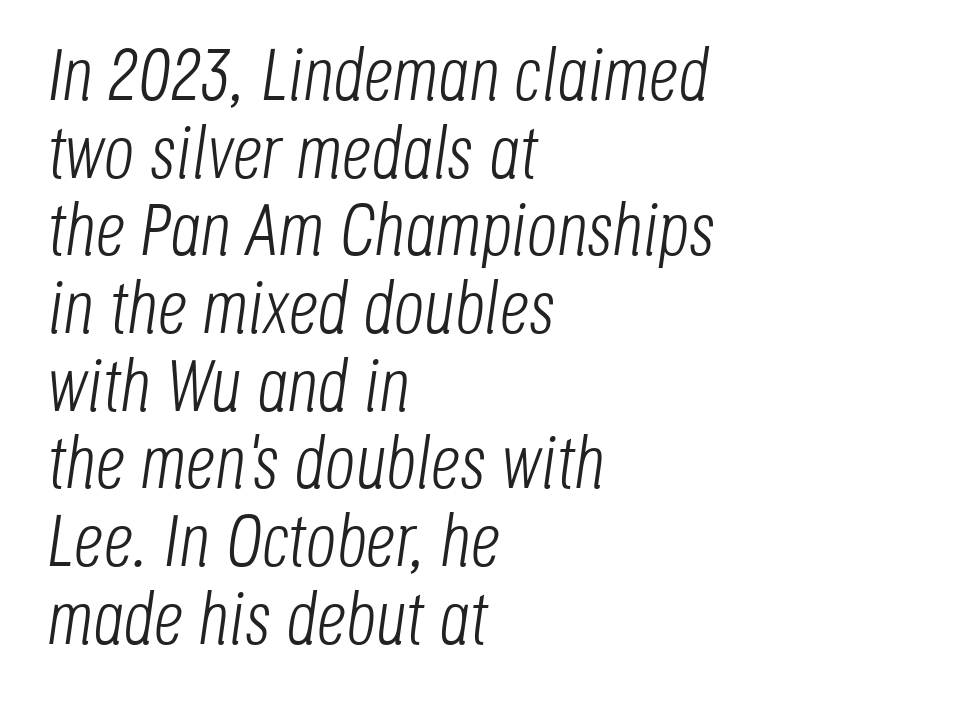
Q: Is the text bold? A: No.
Q: Is the text italic (slanted)? A: Yes, it leans right by about 8 degrees.
Q: Is the text underlined? A: No.
Q: How is the paragraph aligned? A: Left-aligned.
Q: Is the spacing between letters normal or unusually wide? A: Normal.
Q: Is the spacing between lines tight, normal or loose? A: Tight.
Q: Width (condensed, normal, or wide)? A: Condensed.
Q: Stroke contrast? A: Low.
Q: x-height? A: Large.
Q: Monospaced? A: No.
